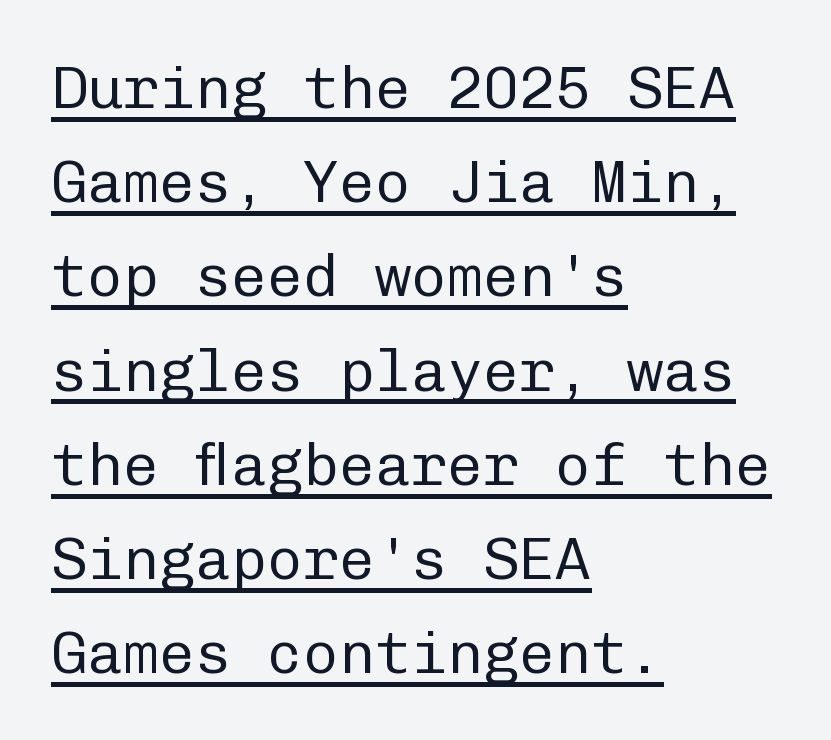
{"serif": "no", "italic": "no", "bold": "no", "weight": "regular", "width": "normal", "stroke_contrast": "low", "x_height": "medium", "monospaced": "yes", "underline": "yes", "align": "left", "line_spacing": "normal", "line_spacing_ratio": 1.57, "letter_spacing": "normal", "letter_spacing_em": 0.0, "glyph_px": 60}
